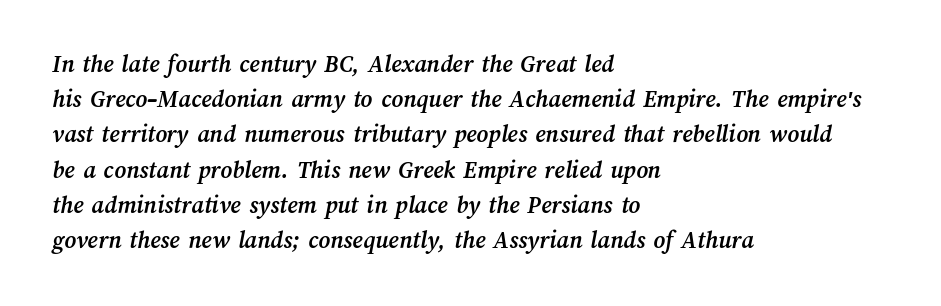
{"bold": "yes", "underline": "no", "align": "left", "line_spacing": "normal", "line_spacing_ratio": 1.41, "letter_spacing": "normal", "letter_spacing_em": 0.0, "glyph_px": 25}
